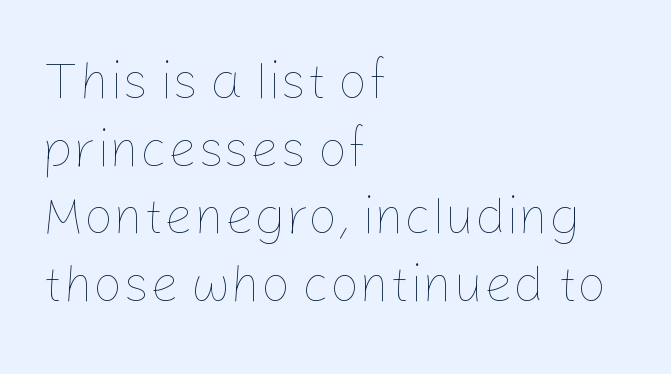
The specimen reads as upright at a glance. This sample is left-justified, so line endings fall wherever the words run out. Vertically, the passage feels balanced, rows spaced as you'd expect. The passage shown is not underscored anywhere. Compared with typical body copy, the letter spacing here is the same. Varying glyph widths throughout — classic text-font behaviour.
